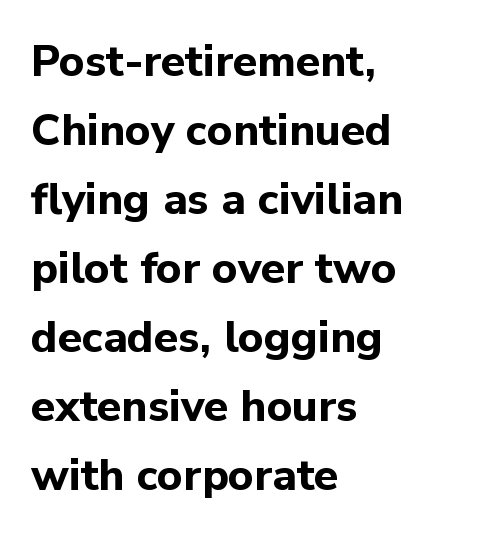
Is there much room between lines? A standard amount, neither cramped nor airy. Grotesque or geometric, the face here clearly has no serifs. The letters advance in unequal steps, a hallmark of proportional type. The paragraph has a hard left edge and a soft right edge. The passage shown is not underscored anywhere.
